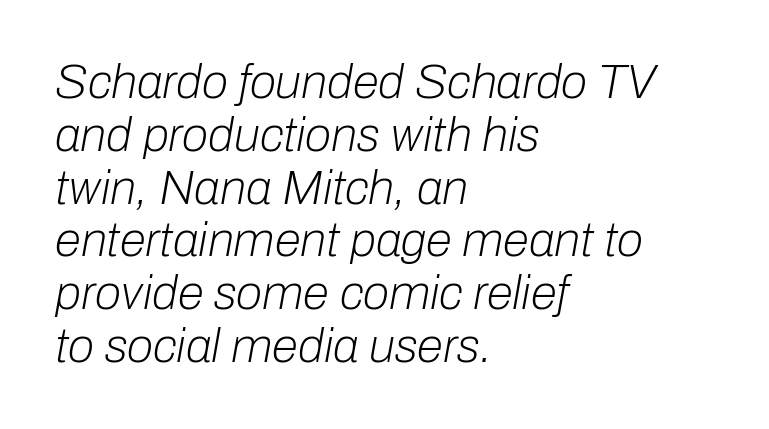
Q: Is the text bold? A: No.
Q: Is the text italic (slanted)? A: Yes, it leans right by about 10 degrees.
Q: Is the text underlined? A: No.
Q: How is the paragraph aligned? A: Left-aligned.
Q: Is the spacing between letters normal or unusually wide? A: Normal.
Q: Is the spacing between lines tight, normal or loose? A: Tight.
Q: Width (condensed, normal, or wide)? A: Normal.
Q: Stroke contrast? A: Low.
Q: x-height? A: Medium.
Q: Monospaced? A: No.
